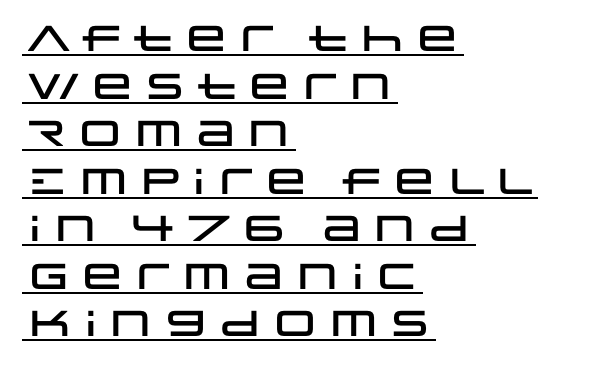
Short note: letters normally spaced. The lettering holds an erect, upright posture throughout. Does the leading feel generous? No, just average. The rag falls on the right side of this text block. Note: no serifs on the glyphs. The glyphs are accompanied by a horizontal stroke just below them.
